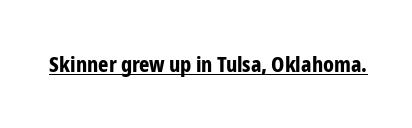
The image shows 22 px bold type, upright; set normal letter spacing, underlined.
